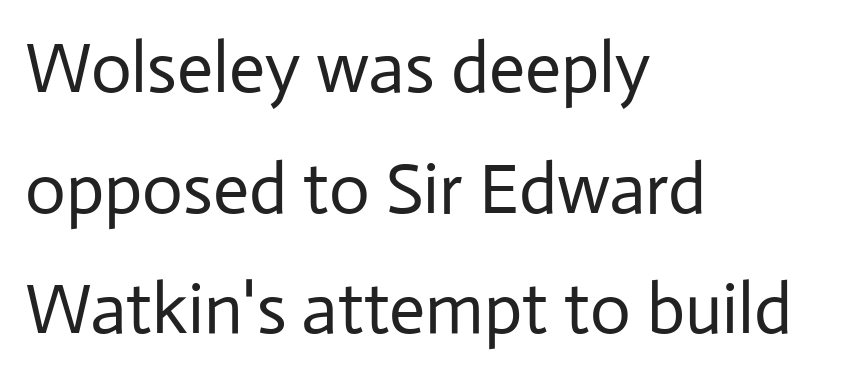
The image shows 71 px regular-weight sans-serif type, upright; set left-aligned, normal line spacing (1.7x), normal letter spacing, not underlined; low stroke contrast and a medium x-height.
